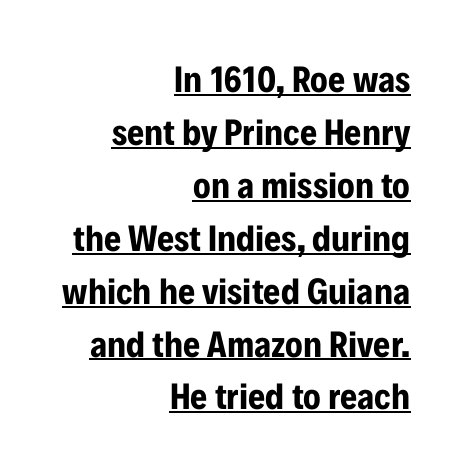
{"serif": "no", "italic": "no", "bold": "yes", "weight": "bold", "width": "condensed", "stroke_contrast": "low", "x_height": "medium", "monospaced": "no", "underline": "yes", "align": "right", "line_spacing": "normal", "line_spacing_ratio": 1.43, "letter_spacing": "normal", "letter_spacing_em": 0.0, "glyph_px": 37}
